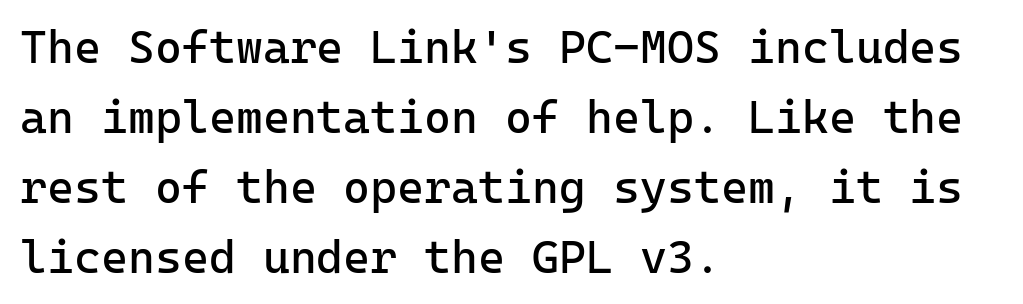
{"serif": "no", "italic": "no", "bold": "no", "weight": "regular", "width": "normal", "stroke_contrast": "low", "x_height": "medium", "monospaced": "yes", "underline": "no", "align": "left", "line_spacing": "normal", "line_spacing_ratio": 1.52, "letter_spacing": "normal", "letter_spacing_em": 0.0, "glyph_px": 46}
